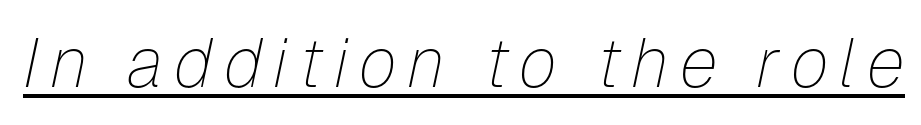
Descenders here cross a horizontal rule under the line. Character widths vary here, with narrow letters taking less room than wide ones. Weight: regular or lighter. You can tell it's italic because the verticals aren't actually vertical.
